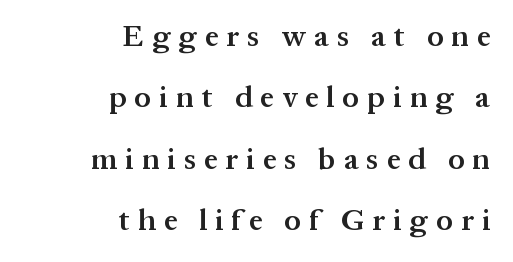
Q: Is the text bold? A: Semi-bold.
Q: Is the text italic (slanted)? A: No, it is upright.
Q: Is the typeface a serif or a sans-serif typeface? A: Serif.
Q: Is the text underlined? A: No.
Q: How is the paragraph aligned? A: Right-aligned.
Q: Is the spacing between letters normal or unusually wide? A: Unusually wide.
Q: Is the spacing between lines tight, normal or loose? A: Loose.
Q: Width (condensed, normal, or wide)? A: Normal.
Q: Stroke contrast? A: Medium.
Q: x-height? A: Medium.
Q: Monospaced? A: No.
